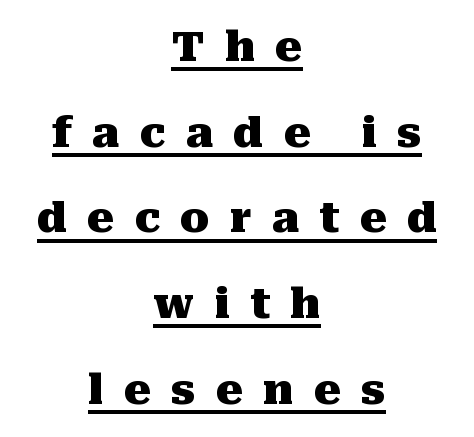
The designer dialed line spacing up above the default. You can see a thin bar hugging the bottom of the glyphs. Notice how the stems are strictly vertical — no italics here. The passage shown is typed in a proportional face where columns would drift. These words are printed bold, with thick strokes throughout.
